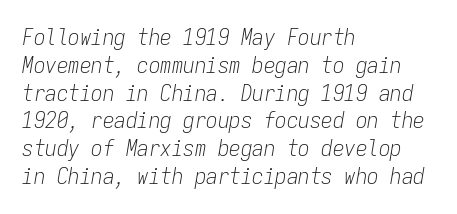
{"italic": "yes", "lean": "right", "slant_degrees": 9, "bold": "no", "underline": "no", "align": "left", "line_spacing_ratio": 1.21, "letter_spacing": "normal", "letter_spacing_em": 0.0, "glyph_px": 23}
